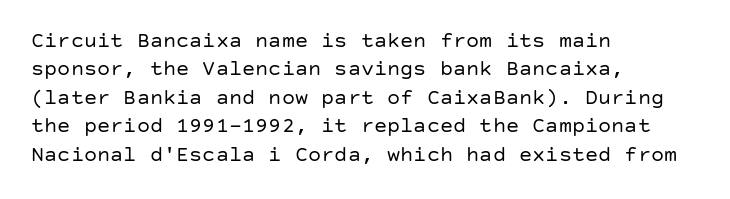
{"italic": "no", "bold": "no", "underline": "no", "align": "left", "line_spacing": "normal", "line_spacing_ratio": 1.29, "letter_spacing": "normal", "letter_spacing_em": 0.0, "glyph_px": 22}
